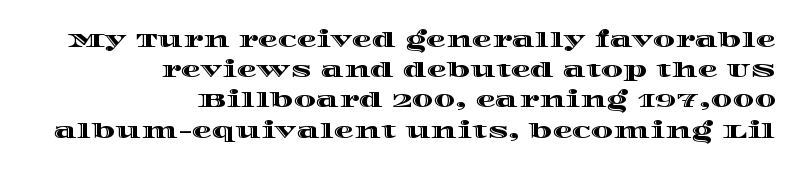
{"italic": "no", "underline": "no", "align": "right", "line_spacing": "normal", "line_spacing_ratio": 1.51, "letter_spacing": "normal", "letter_spacing_em": 0.0, "glyph_px": 20}
